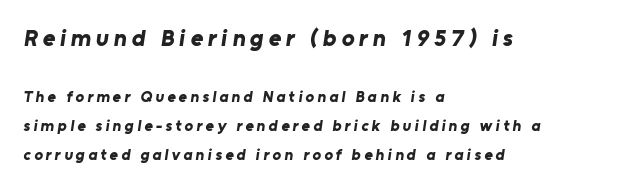
{"bold": "yes", "underline": "no", "align": "left", "line_spacing_ratio": 1.82, "letter_spacing": "wide", "letter_spacing_em": 0.2, "larger_block": "first", "size_ratio": 1.5, "glyph_px": 24}
